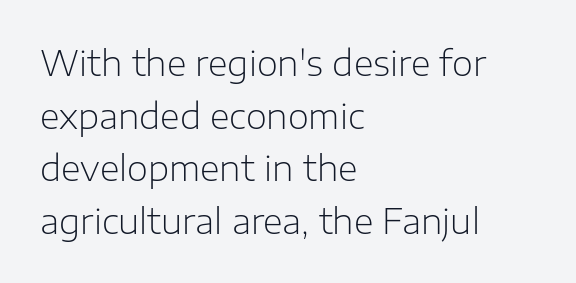
Posture: vertical. Vertical spacing — default. Unbolded letterforms with no extra heft. The paragraph has a hard left edge and a soft right edge. Is this a sans? Yes — the strokes have no serifs. Descenders are the only things crossing below the line.
